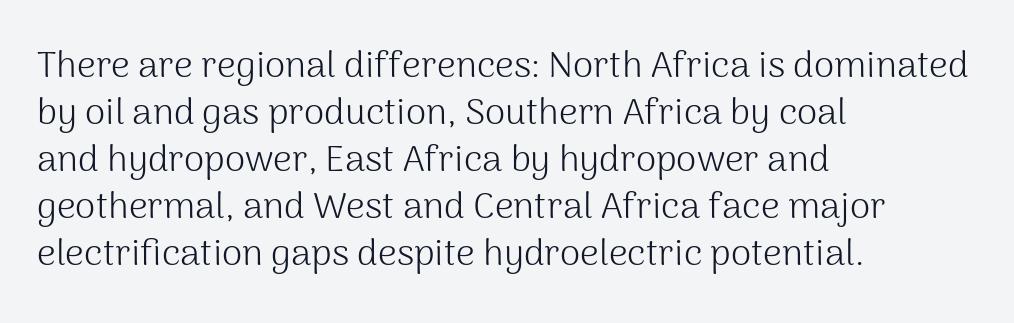
Do the letters lean? They stand straight. Whoever set this chose a conventional vertical rhythm. Spacing between characters is what you'd get straight out of the box. Is the block centered? No — it sits flush against the left margin.
